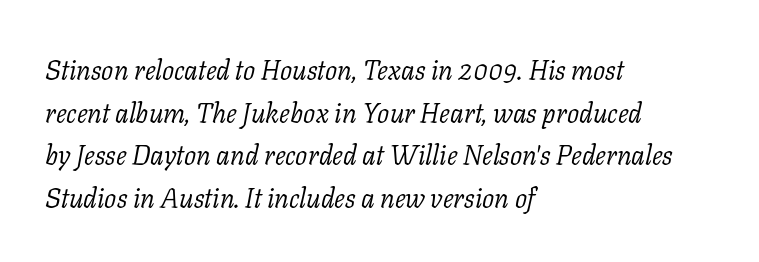
Q: Is the text bold? A: No.
Q: Is the text italic (slanted)? A: Yes, it leans right by about 11 degrees.
Q: Is the text underlined? A: No.
Q: How is the paragraph aligned? A: Left-aligned.
Q: Is the spacing between letters normal or unusually wide? A: Normal.
Q: Is the spacing between lines tight, normal or loose? A: Normal.
